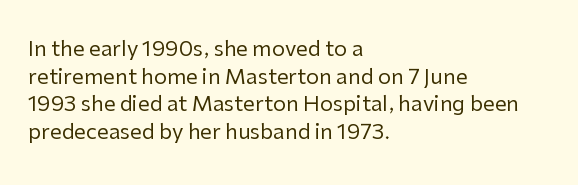
Every stem runs plumb, perpendicular to the baseline. Leftover space on each line is placed entirely after the last word. Check the space under the baseline: it is left empty. This reads as an unemphasized weight, regular at the heaviest. Caption: standard tracking, unaltered.
